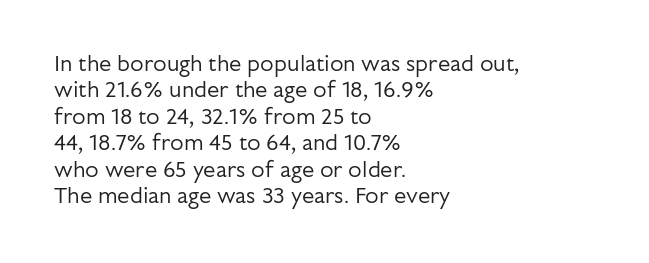
Q: Is the text bold? A: No.
Q: Is the text italic (slanted)? A: No, it is upright.
Q: Is the text underlined? A: No.
Q: How is the paragraph aligned? A: Left-aligned.
Q: Is the spacing between letters normal or unusually wide? A: Normal.
